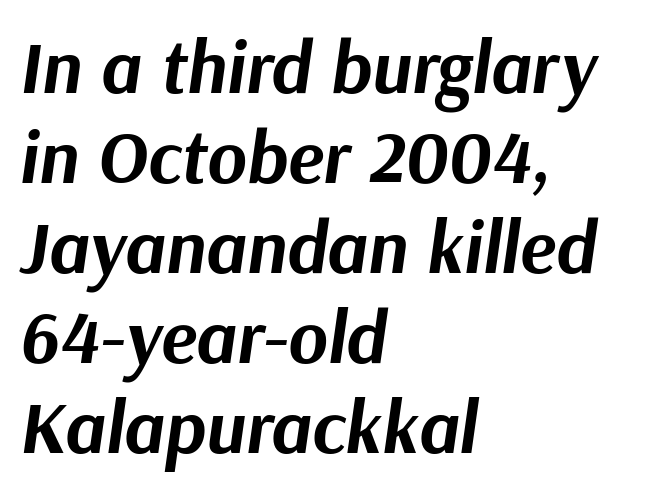
Bare-footed words on every line. On the weight axis this lands at bold, roughly 700. Teacher's note: observe the even left margin — that is flush-left alignment. Think of a printed novel: that variable character pitch is what you see here.
